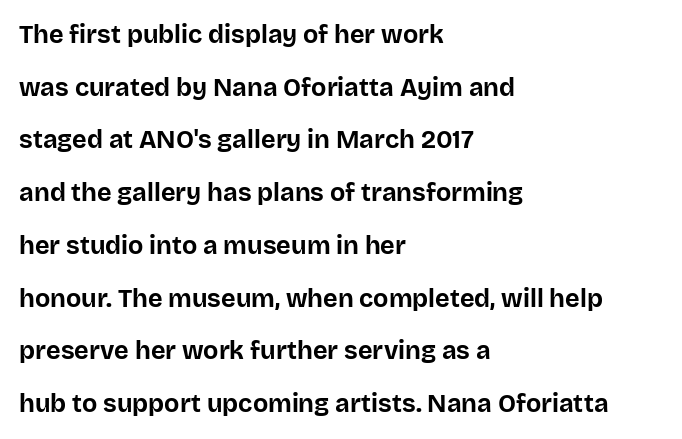
Heft: maximum for text — a bold. Reading down the block, your eye returns to a fixed left position each line. Is the letter spacing exaggerated? No — it looks like the ordinary default. Decoration check: the copy has no underline. Quick note: not italic, upright. Regarding leading, the lines here are spaced well apart.
